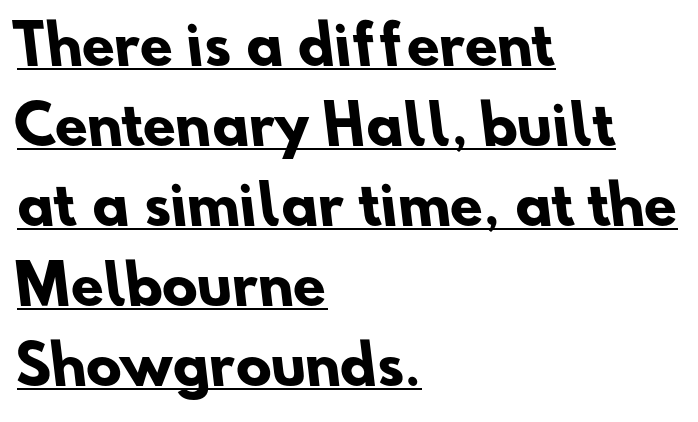
Q: Is the text bold? A: Yes.
Q: Is the typeface a serif or a sans-serif typeface? A: Sans-serif.
Q: Is the text underlined? A: Yes.
Q: How is the paragraph aligned? A: Left-aligned.
Q: Is the spacing between letters normal or unusually wide? A: Normal.
Q: Is the spacing between lines tight, normal or loose? A: Normal.
Q: Width (condensed, normal, or wide)? A: Normal.
Q: Stroke contrast? A: Low.
Q: x-height? A: Small.
Q: Monospaced? A: No.
